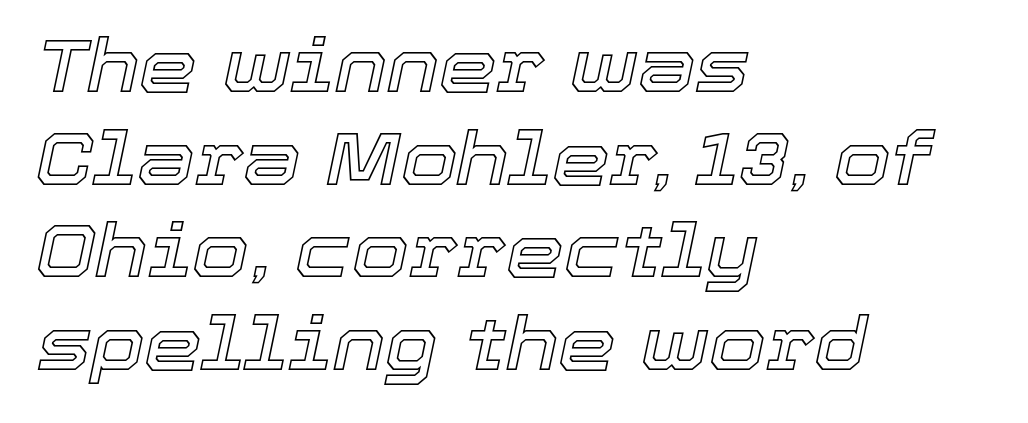
{"italic": "yes", "lean": "right", "slant_degrees": 12, "width": "normal", "x_height": "medium", "monospaced": "no", "underline": "no", "align": "left", "line_spacing": "normal", "line_spacing_ratio": 1.27, "letter_spacing": "normal", "letter_spacing_em": 0.0, "glyph_px": 73}
